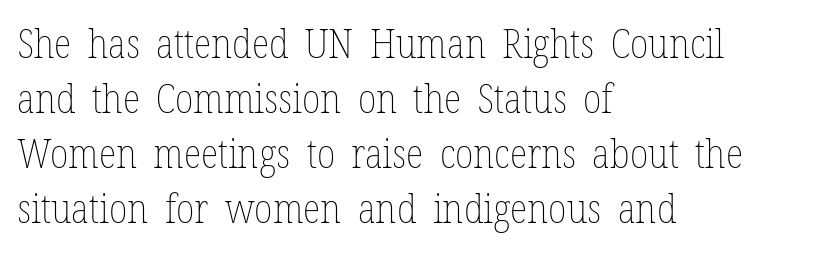
The image shows 41 px thin, condensed type, upright; set left-aligned, normal line spacing (1.34x), normal letter spacing, not underlined; low stroke contrast and a medium x-height.
